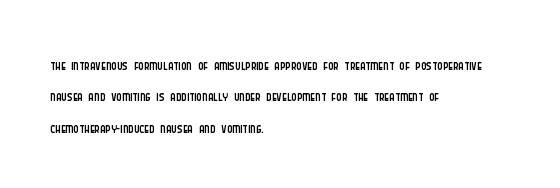
Each row of text sits above clean, open space. Italic? Not at all — the glyphs are vertical. Typeset ragged right — the left edge is the straight one. Each word holds together tightly as a unit, with standard inter-letter gaps. Interline gaps are of average width in this sample.
